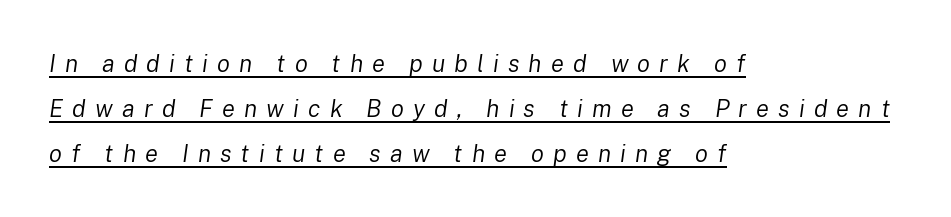
The image shows 24 px text type, italic (leaning right); set left-aligned, line spacing 1.87x, unusually wide letter spacing (+0.38 em), underlined.
